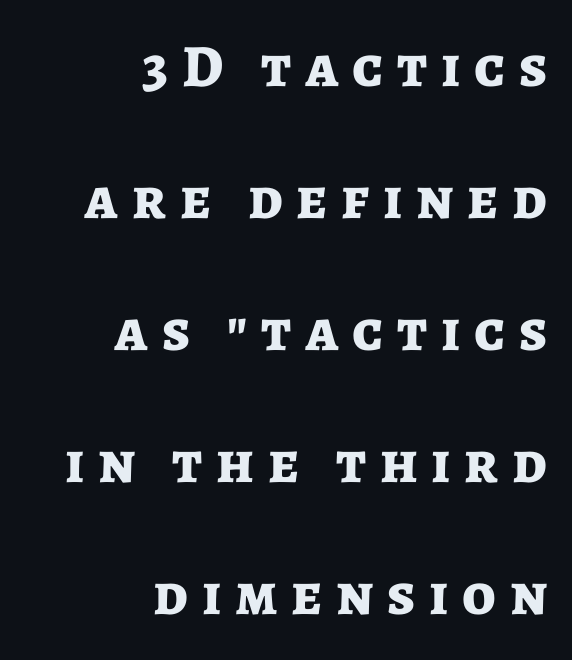
Q: Is the text bold? A: Yes.
Q: Is the text italic (slanted)? A: No, it is upright.
Q: Is the typeface a serif or a sans-serif typeface? A: Sans-serif.
Q: Is the text underlined? A: No.
Q: How is the paragraph aligned? A: Right-aligned.
Q: Is the spacing between letters normal or unusually wide? A: Unusually wide.
Q: Is the spacing between lines tight, normal or loose? A: Loose.
Q: Width (condensed, normal, or wide)? A: Normal.
Q: Stroke contrast? A: Low.
Q: x-height? A: Medium.
Q: Monospaced? A: No.
